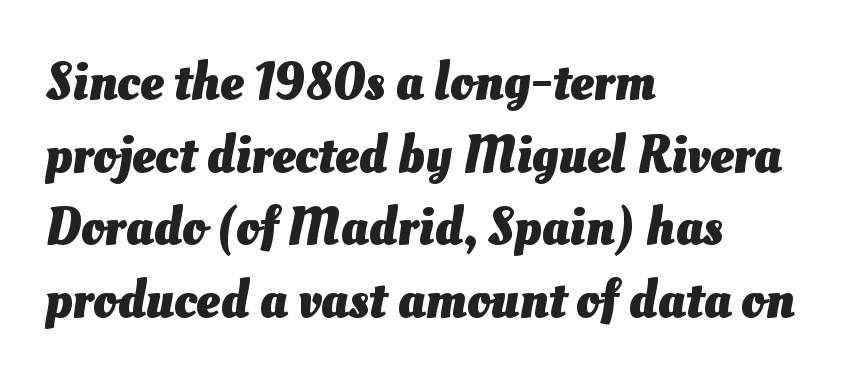
Q: Is the text bold? A: Yes.
Q: Is the text underlined? A: No.
Q: How is the paragraph aligned? A: Left-aligned.
Q: Is the spacing between letters normal or unusually wide? A: Normal.
Q: Is the spacing between lines tight, normal or loose? A: Normal.
Q: Width (condensed, normal, or wide)? A: Normal.
Q: Stroke contrast? A: Medium.
Q: x-height? A: Small.
Q: Monospaced? A: No.
